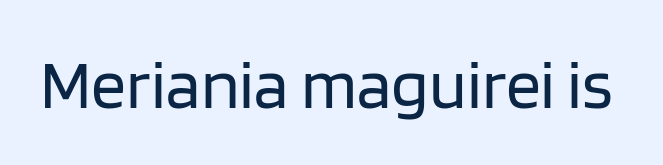
{"serif": "no", "italic": "no", "bold": "no", "weight": "regular", "width": "normal", "stroke_contrast": "low", "x_height": "large", "monospaced": "no", "underline": "no", "letter_spacing": "normal", "letter_spacing_em": 0.0, "glyph_px": 70}
